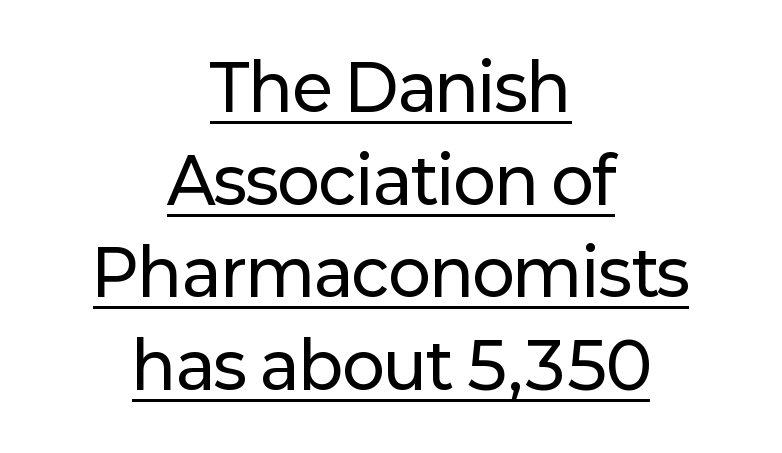
The image shows 63 px sans-serif type, upright; set centered, normal line spacing (1.47x), normal letter spacing, underlined; low stroke contrast and a medium x-height.
